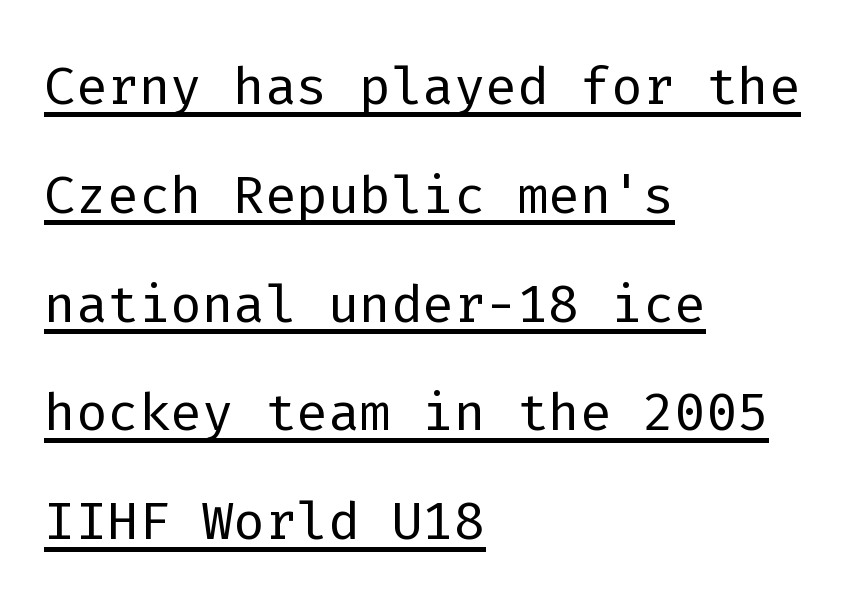
The image shows 74 px light sans-serif type, upright, monospaced; set left-aligned, normal line spacing (1.47x), normal letter spacing, underlined; low stroke contrast and a medium x-height.
